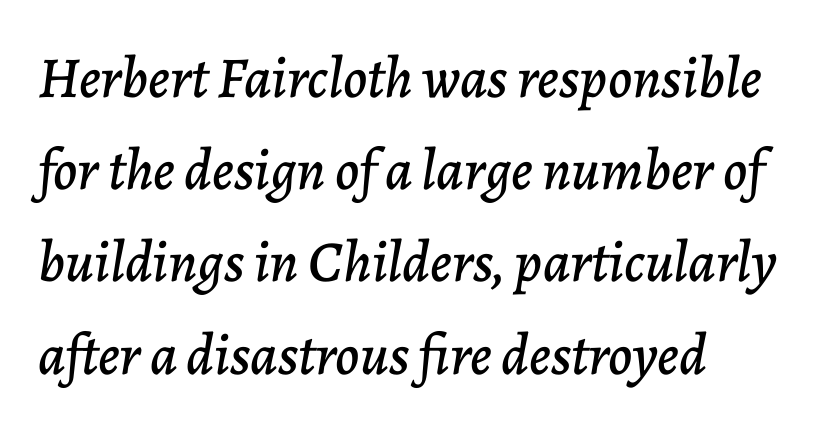
Students, note that the glyphs here touch the page at normal intervals. If you drew a ruler down the left edge, every line would touch it. Posture: slanted. You could not count columns in this text — the font is proportionally spaced. A typesetter would call this leading conventional body-copy spacing.
